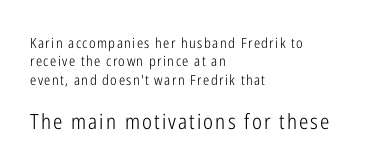
The space between consecutive lines is moderate. The words here are not underlined. Which of the two is more prominent by size? The second, at the bottom. Stroke mass is kept to a normal reading level or below. Every character sits straight up, as roman type does.
